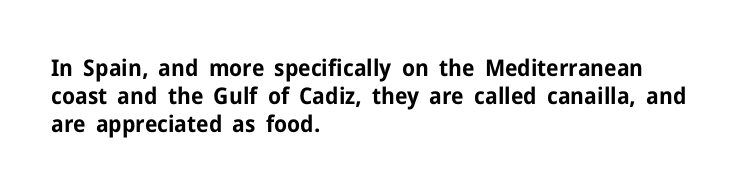
The image shows 23 px bold type, upright; set left-aligned, line spacing 1.22x, normal letter spacing, not underlined.
